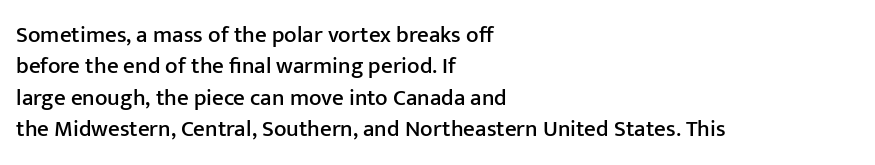
The image shows 23 px text type, upright; set left-aligned, normal line spacing (1.36x), normal letter spacing, not underlined.
